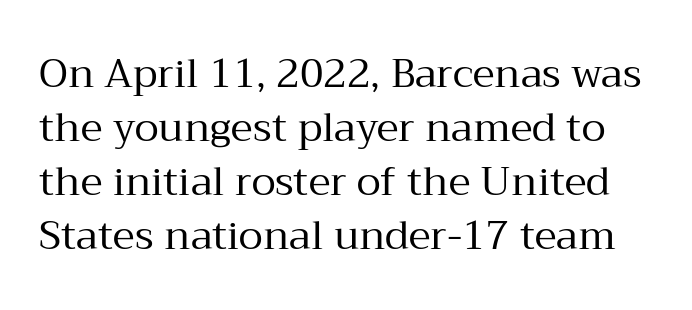
Q: Is the text bold? A: No.
Q: Is the text italic (slanted)? A: No, it is upright.
Q: Is the typeface a serif or a sans-serif typeface? A: Serif.
Q: Is the text underlined? A: No.
Q: Is the spacing between letters normal or unusually wide? A: Normal.
Q: Is the spacing between lines tight, normal or loose? A: Normal.
Q: Width (condensed, normal, or wide)? A: Normal.
Q: Stroke contrast? A: Medium.
Q: x-height? A: Medium.
Q: Monospaced? A: No.
